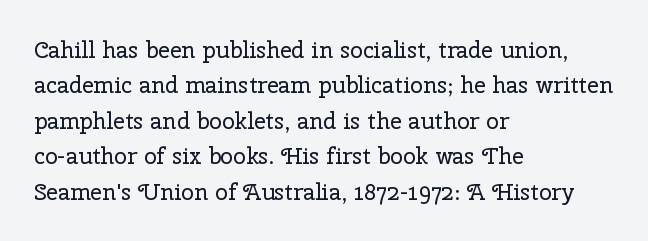
The face looks like a standard text weight, possibly lighter. Vertical strokes here are truly vertical. These lines keep a tight, regular rhythm from letter to letter. Leading matches the norm, producing a regular column. Left-aligned paragraph, ragged on the right. The space directly below the letters is spotless.
